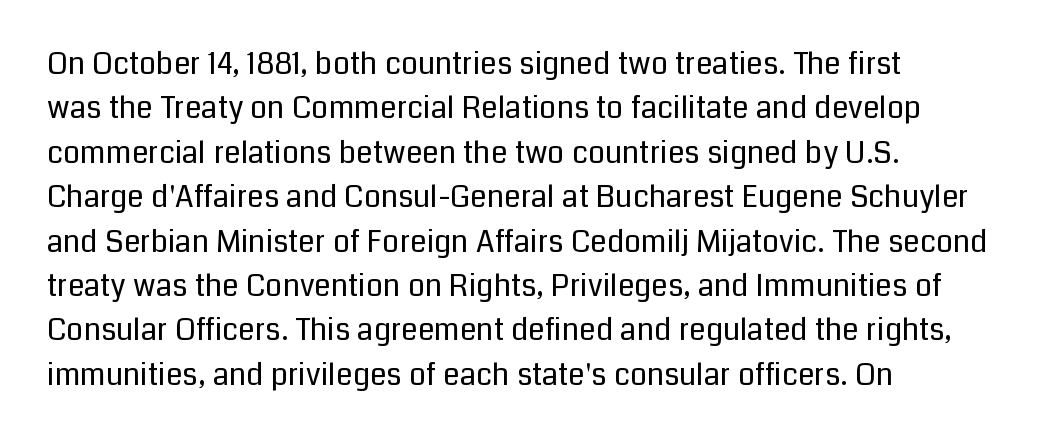
Q: Is the text bold? A: No.
Q: Is the text italic (slanted)? A: No, it is upright.
Q: Is the typeface a serif or a sans-serif typeface? A: Sans-serif.
Q: Is the text underlined? A: No.
Q: How is the paragraph aligned? A: Left-aligned.
Q: Is the spacing between letters normal or unusually wide? A: Normal.
Q: Is the spacing between lines tight, normal or loose? A: Normal.
Q: Width (condensed, normal, or wide)? A: Normal.
Q: Stroke contrast? A: Low.
Q: x-height? A: Medium.
Q: Monospaced? A: No.
